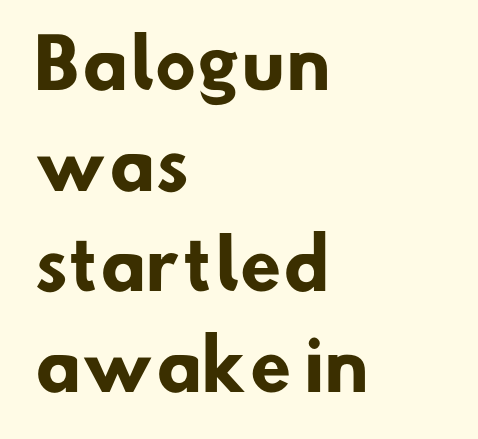
Q: Is the text bold? A: Yes.
Q: Is the typeface a serif or a sans-serif typeface? A: Sans-serif.
Q: Is the text underlined? A: No.
Q: How is the paragraph aligned? A: Left-aligned.
Q: Is the spacing between letters normal or unusually wide? A: Normal.
Q: Is the spacing between lines tight, normal or loose? A: Normal.
Q: Width (condensed, normal, or wide)? A: Normal.
Q: Stroke contrast? A: Low.
Q: x-height? A: Small.
Q: Monospaced? A: No.
